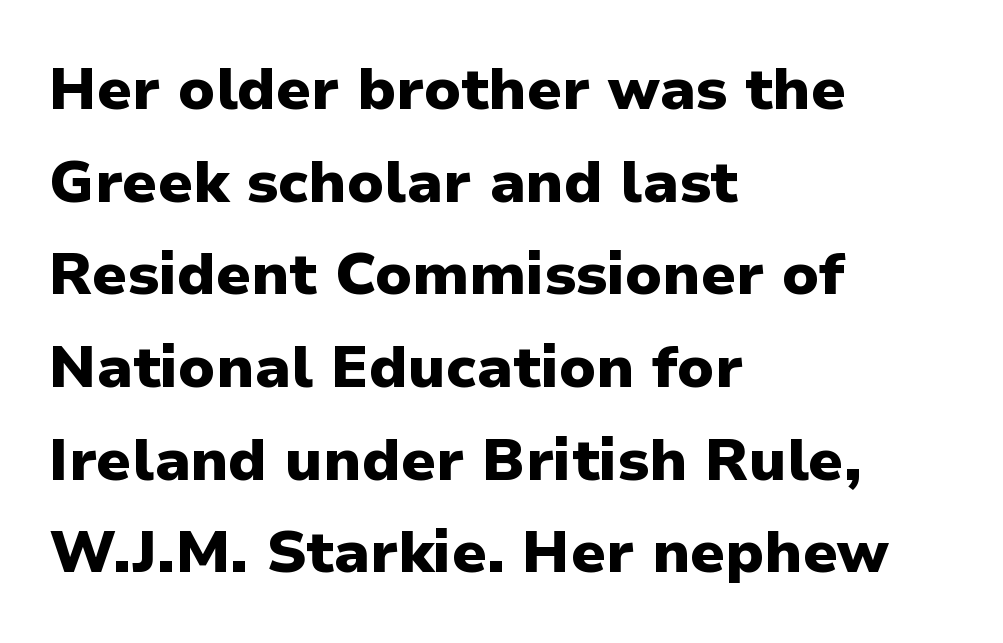
Q: Is the text bold? A: Yes.
Q: Is the text italic (slanted)? A: No, it is upright.
Q: Is the typeface a serif or a sans-serif typeface? A: Sans-serif.
Q: Is the text underlined? A: No.
Q: How is the paragraph aligned? A: Left-aligned.
Q: Is the spacing between letters normal or unusually wide? A: Normal.
Q: Is the spacing between lines tight, normal or loose? A: Normal.
Q: Width (condensed, normal, or wide)? A: Normal.
Q: Stroke contrast? A: Low.
Q: x-height? A: Medium.
Q: Monospaced? A: No.
